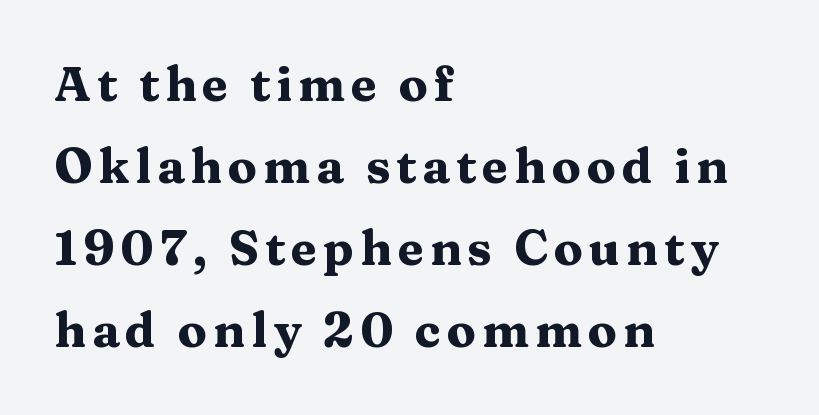
The image shows 48 px heavy, wide serif type, upright; set left-aligned, line spacing 1.71x, not underlined; medium stroke contrast and a medium x-height.
